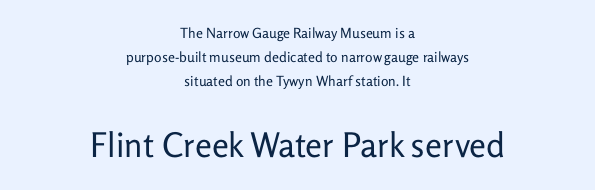
{"serif": "no", "italic": "no", "bold": "no", "weight": "regular", "width": "normal", "stroke_contrast": "low", "x_height": "medium", "monospaced": "no", "underline": "no", "align": "center", "line_spacing_ratio": 1.71, "letter_spacing": "normal", "letter_spacing_em": 0.0, "larger_block": "second", "size_ratio": 2.43, "glyph_px": 34}
